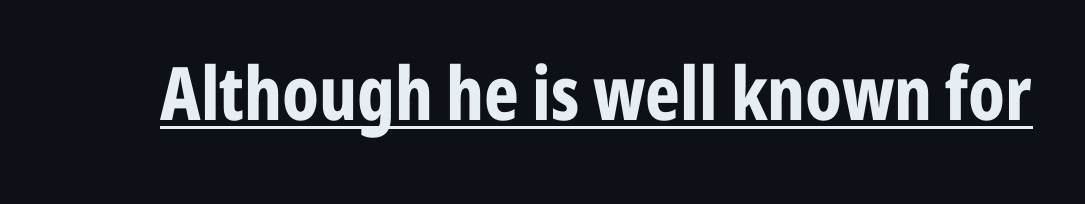
Q: Is the text bold? A: Yes.
Q: Is the text italic (slanted)? A: No, it is upright.
Q: Is the typeface a serif or a sans-serif typeface? A: Sans-serif.
Q: Is the text underlined? A: Yes.
Q: Is the spacing between letters normal or unusually wide? A: Normal.
Q: Width (condensed, normal, or wide)? A: Condensed.
Q: Stroke contrast? A: Low.
Q: x-height? A: Medium.
Q: Monospaced? A: No.
